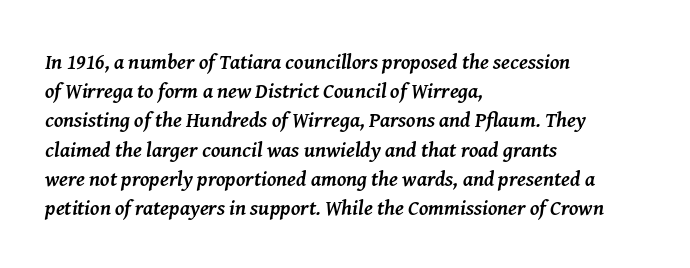
The image shows 21 px bold type, italic (leaning right); set left-aligned, normal line spacing (1.39x), normal letter spacing, not underlined.
